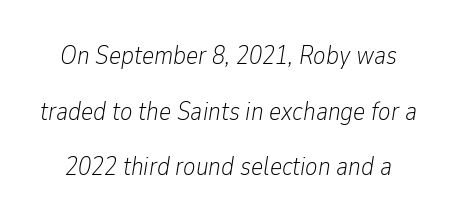
The image shows 26 px text type, italic (leaning right); set loose line spacing (2.14x), normal letter spacing, not underlined.
